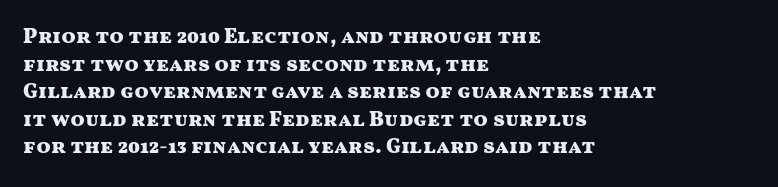
Q: Is the text bold? A: Yes.
Q: Is the text italic (slanted)? A: No, it is upright.
Q: Is the text underlined? A: No.
Q: How is the paragraph aligned? A: Left-aligned.
Q: Is the spacing between letters normal or unusually wide? A: Normal.
Q: Is the spacing between lines tight, normal or loose? A: Normal.
